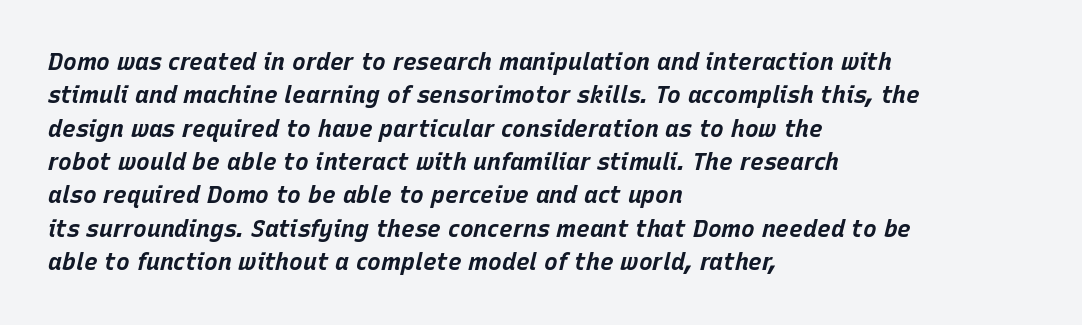
The image shows 23 px bold type, italic (leaning right); set left-aligned, normal line spacing (1.45x), normal letter spacing, not underlined.
